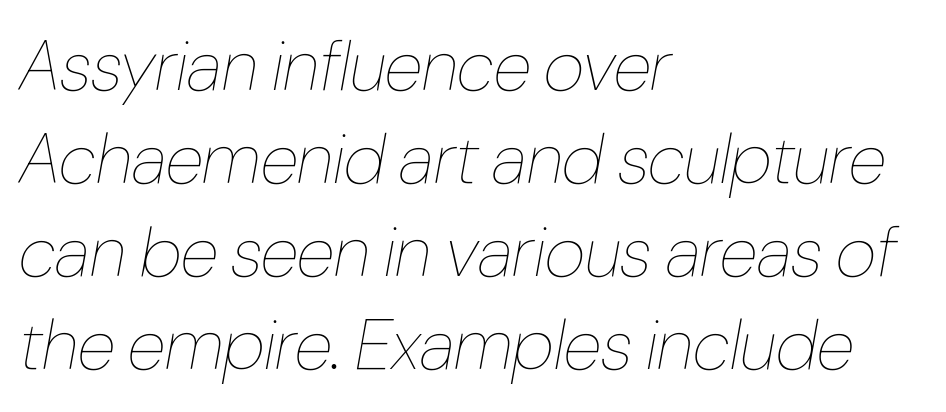
{"italic": "yes", "lean": "right", "slant_degrees": 10, "bold": "no", "weight": "thin", "width": "condensed", "stroke_contrast": "low", "x_height": "medium", "monospaced": "no", "underline": "no", "align": "left", "line_spacing": "normal", "line_spacing_ratio": 1.31, "letter_spacing": "normal", "letter_spacing_em": 0.0, "glyph_px": 71}
